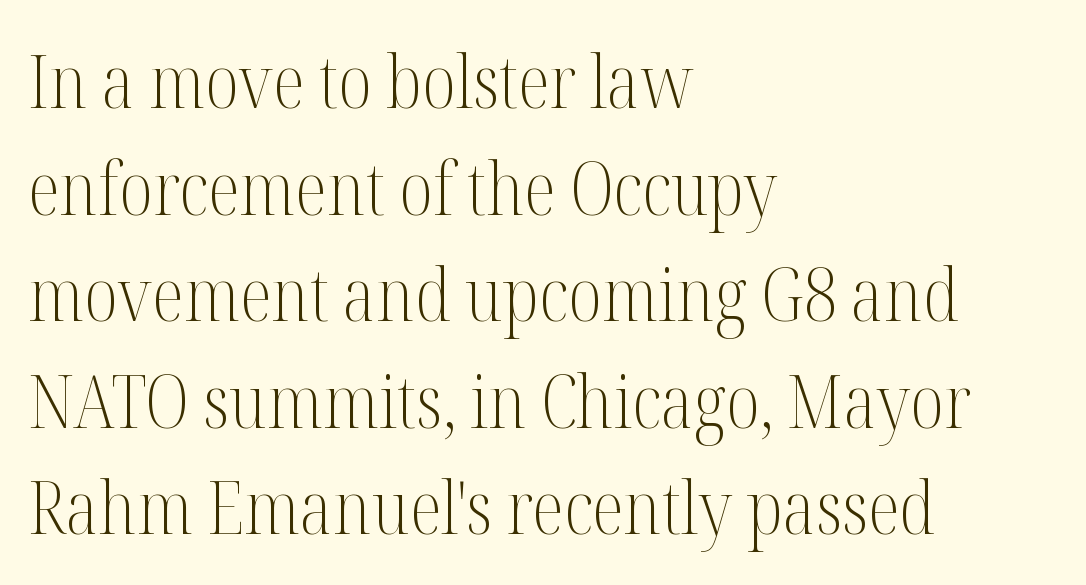
{"serif": "yes", "italic": "no", "bold": "no", "weight": "light", "width": "condensed", "stroke_contrast": "medium", "x_height": "medium", "monospaced": "no", "underline": "no", "align": "left", "line_spacing": "normal", "line_spacing_ratio": 1.44, "letter_spacing": "normal", "letter_spacing_em": 0.0, "glyph_px": 74}
